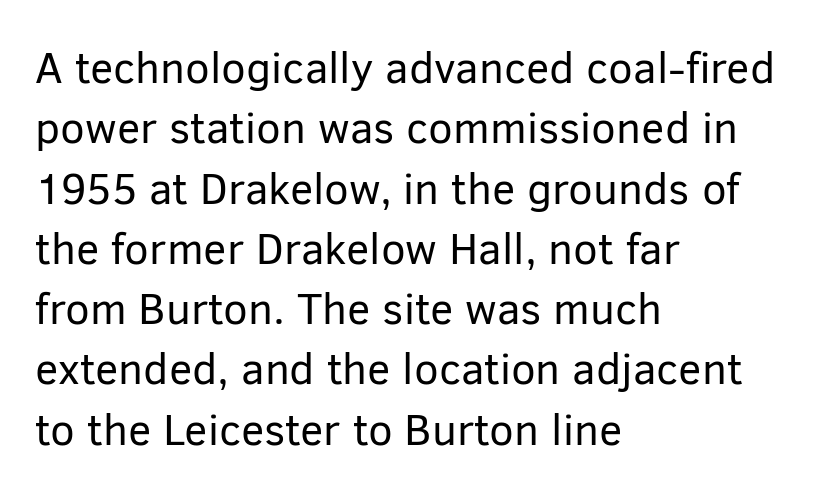
{"serif": "no", "italic": "no", "bold": "no", "weight": "regular", "width": "normal", "stroke_contrast": "low", "x_height": "medium", "monospaced": "no", "underline": "no", "align": "left", "line_spacing": "normal", "line_spacing_ratio": 1.37, "letter_spacing": "normal", "letter_spacing_em": 0.0, "glyph_px": 44}
